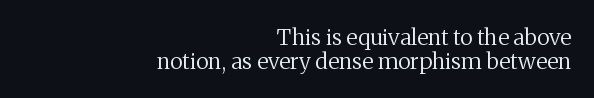
{"italic": "no", "bold": "no", "underline": "no", "align": "right", "line_spacing": "tight", "line_spacing_ratio": 1.07, "letter_spacing": "normal", "letter_spacing_em": 0.0, "glyph_px": 22}
